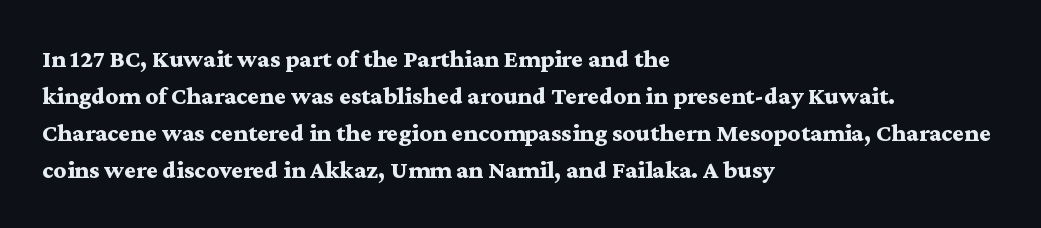
{"italic": "no", "bold": "yes", "underline": "no", "align": "left", "line_spacing": "normal", "line_spacing_ratio": 1.48, "letter_spacing": "normal", "letter_spacing_em": 0.0, "glyph_px": 25}
